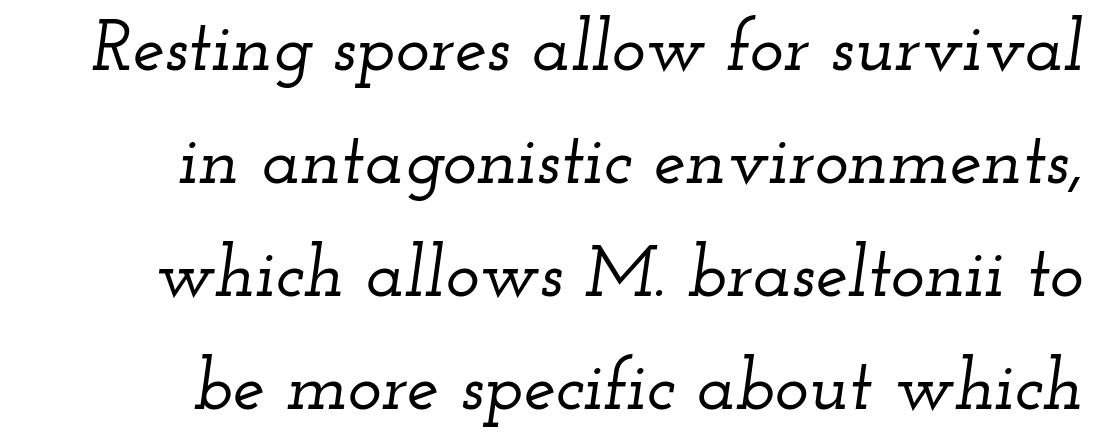
Q: Is the text italic (slanted)? A: Yes, it leans right by about 12 degrees.
Q: Is the typeface a serif or a sans-serif typeface? A: Serif.
Q: Is the text underlined? A: No.
Q: How is the paragraph aligned? A: Right-aligned.
Q: Is the spacing between letters normal or unusually wide? A: Normal.
Q: Is the spacing between lines tight, normal or loose? A: Normal.
Q: Width (condensed, normal, or wide)? A: Wide.
Q: Stroke contrast? A: Low.
Q: x-height? A: Small.
Q: Monospaced? A: No.
